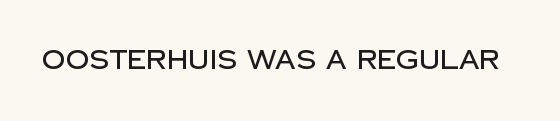
The image shows 26 px text type, upright; set normal letter spacing, not underlined.
